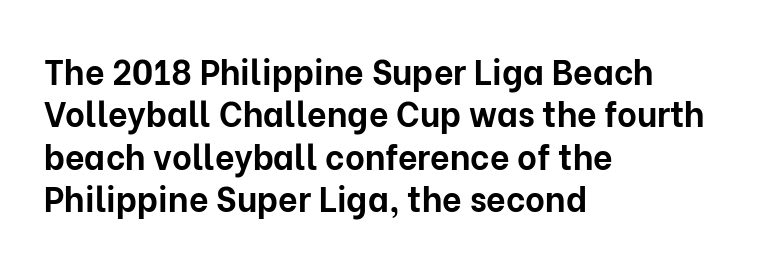
The image shows 34 px bold sans-serif type, upright; set left-aligned, normal line spacing (1.25x), normal letter spacing, not underlined; low stroke contrast and a medium x-height.
